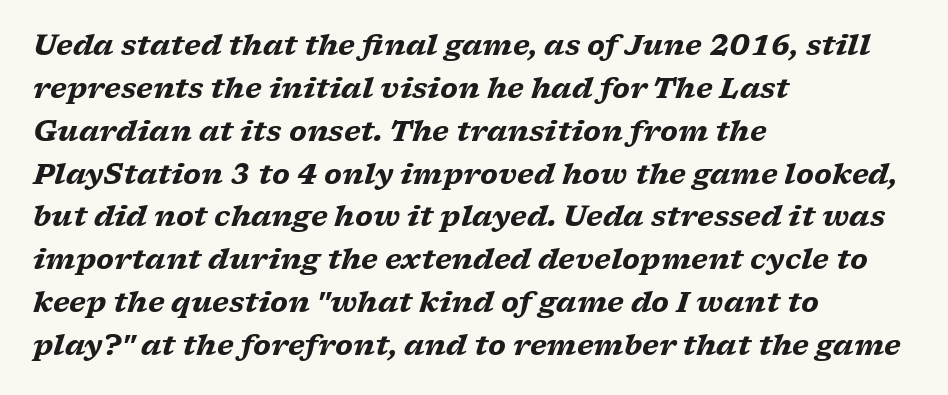
Q: Is the text bold? A: Yes.
Q: Is the text italic (slanted)? A: Yes, it leans right by about 17 degrees.
Q: Is the typeface a serif or a sans-serif typeface? A: Serif.
Q: Is the text underlined? A: No.
Q: How is the paragraph aligned? A: Left-aligned.
Q: Is the spacing between letters normal or unusually wide? A: Normal.
Q: Is the spacing between lines tight, normal or loose? A: Normal.
Q: Width (condensed, normal, or wide)? A: Wide.
Q: Stroke contrast? A: Low.
Q: x-height? A: Medium.
Q: Monospaced? A: No.
